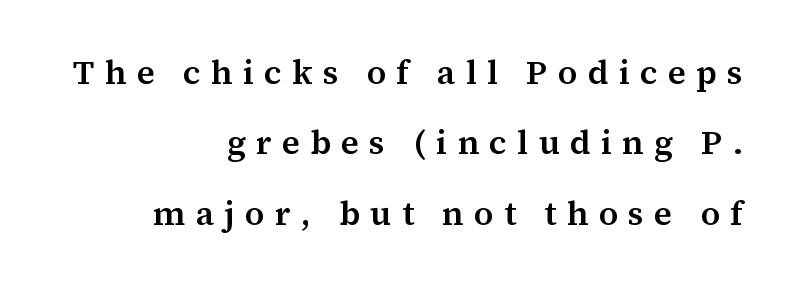
{"serif": "yes", "italic": "no", "bold": "semi", "weight": "semibold", "width": "normal", "stroke_contrast": "medium", "x_height": "medium", "monospaced": "no", "underline": "no", "align": "right", "line_spacing": "loose", "line_spacing_ratio": 2.07, "letter_spacing": "wide", "letter_spacing_em": 0.3, "glyph_px": 34}
